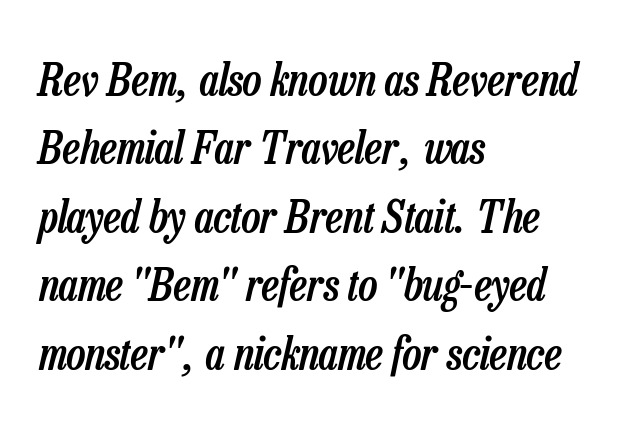
Q: Is the text bold? A: Semi-bold.
Q: Is the text italic (slanted)? A: Yes, it leans right by about 13 degrees.
Q: Is the text underlined? A: No.
Q: How is the paragraph aligned? A: Left-aligned.
Q: Is the spacing between letters normal or unusually wide? A: Normal.
Q: Is the spacing between lines tight, normal or loose? A: Normal.
Q: Width (condensed, normal, or wide)? A: Condensed.
Q: Stroke contrast? A: Low.
Q: x-height? A: Medium.
Q: Monospaced? A: No.
